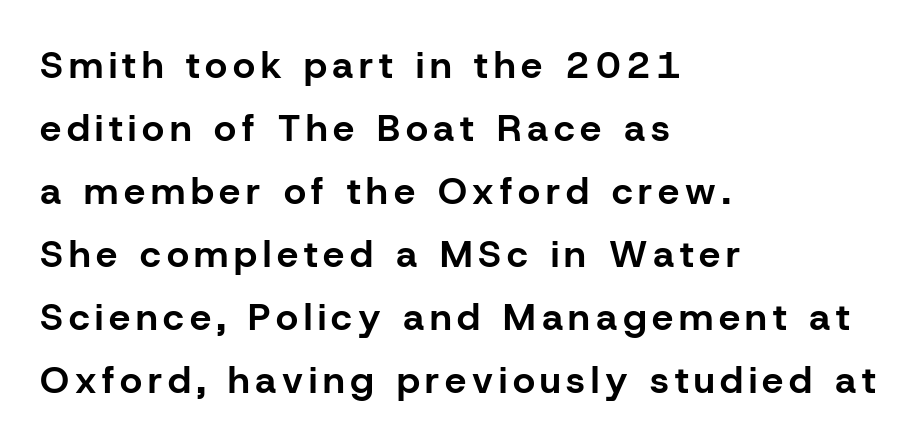
Unlike italic type, these characters show no tilt at all. The ragged edge is on the right, which tells us the setting is flush left. Nothing sits at the stroke ends, so this counts as sans-serif. Stroke thickness is high; the sample reads as a true bold. The leading is moderate, giving the passage an even texture.
